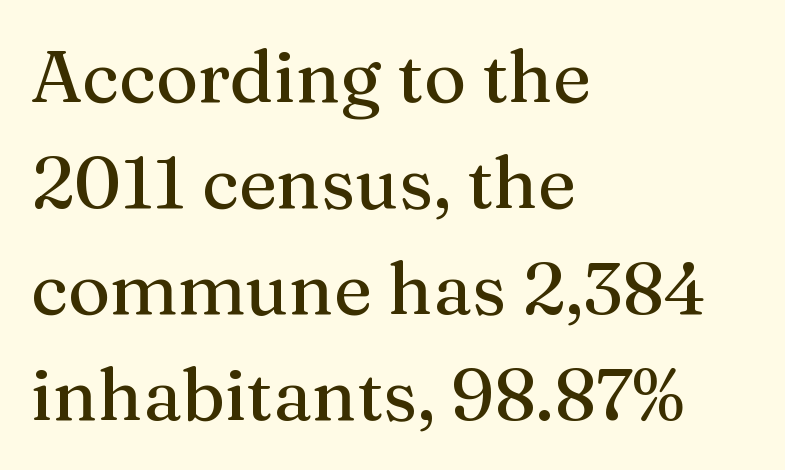
The image shows 72 px serif type, upright; set left-aligned, normal line spacing (1.47x), normal letter spacing, not underlined; medium stroke contrast and a medium x-height.
